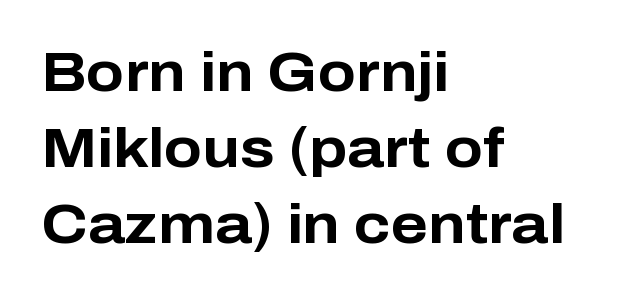
Q: Is the text bold? A: Yes.
Q: Is the text italic (slanted)? A: No, it is upright.
Q: Is the typeface a serif or a sans-serif typeface? A: Sans-serif.
Q: Is the text underlined? A: No.
Q: How is the paragraph aligned? A: Left-aligned.
Q: Is the spacing between letters normal or unusually wide? A: Normal.
Q: Is the spacing between lines tight, normal or loose? A: Normal.
Q: Width (condensed, normal, or wide)? A: Normal.
Q: Stroke contrast? A: Low.
Q: x-height? A: Medium.
Q: Monospaced? A: No.
